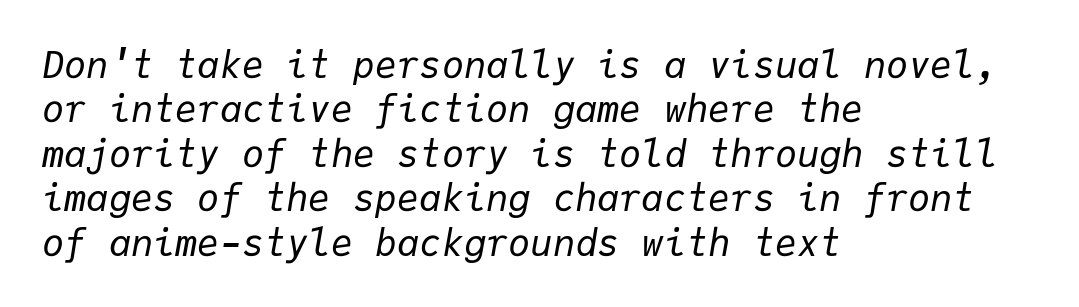
The image shows 37 px regular-weight type, italic (leaning right), monospaced; set left-aligned, line spacing 1.2x, normal letter spacing, not underlined; low stroke contrast and a medium x-height.
